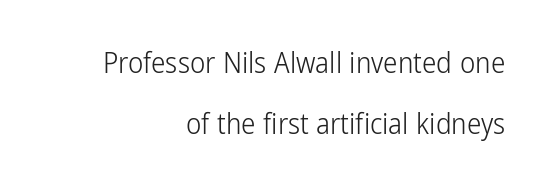
Q: Is the text bold? A: No.
Q: Is the text italic (slanted)? A: No, it is upright.
Q: Is the typeface a serif or a sans-serif typeface? A: Sans-serif.
Q: Is the text underlined? A: No.
Q: How is the paragraph aligned? A: Right-aligned.
Q: Is the spacing between letters normal or unusually wide? A: Normal.
Q: Is the spacing between lines tight, normal or loose? A: Loose.
Q: Width (condensed, normal, or wide)? A: Condensed.
Q: Stroke contrast? A: Low.
Q: x-height? A: Medium.
Q: Monospaced? A: No.
